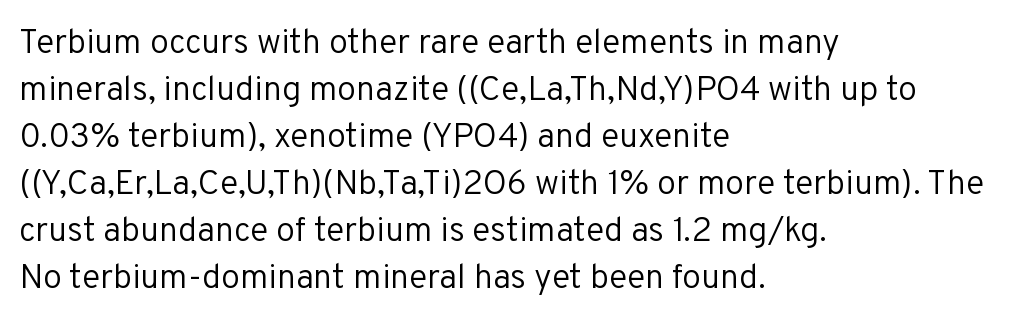
Normally led — the rows are evenly, conventionally spaced. The font is comparable to plain body text, perhaps lighter. You can tell it's not italic because the verticals are truly vertical. Each word holds together tightly as a unit, with standard inter-letter gaps. The rendering uses natural spacing where letterforms have individual widths.
